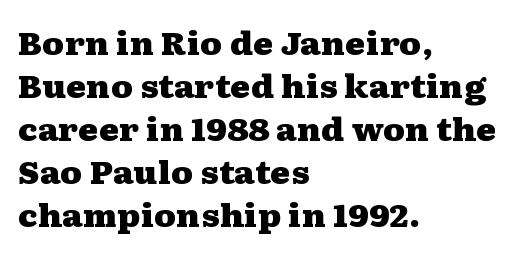
Q: Is the text bold? A: Yes.
Q: Is the text italic (slanted)? A: No, it is upright.
Q: Is the typeface a serif or a sans-serif typeface? A: Serif.
Q: Is the text underlined? A: No.
Q: How is the paragraph aligned? A: Left-aligned.
Q: Is the spacing between letters normal or unusually wide? A: Normal.
Q: Is the spacing between lines tight, normal or loose? A: Normal.
Q: Width (condensed, normal, or wide)? A: Wide.
Q: Stroke contrast? A: Medium.
Q: x-height? A: Medium.
Q: Monospaced? A: No.
